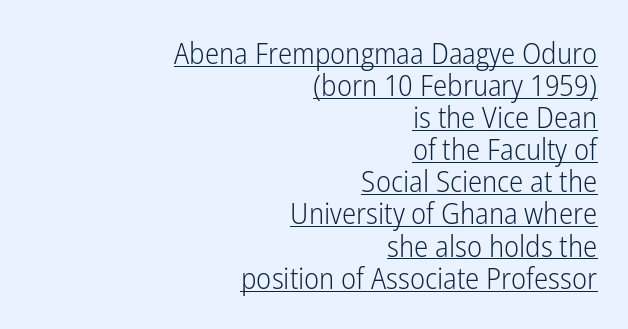
Q: Is the text bold? A: No.
Q: Is the text italic (slanted)? A: No, it is upright.
Q: Is the typeface a serif or a sans-serif typeface? A: Sans-serif.
Q: Is the text underlined? A: Yes.
Q: How is the paragraph aligned? A: Right-aligned.
Q: Is the spacing between letters normal or unusually wide? A: Normal.
Q: Is the spacing between lines tight, normal or loose? A: Tight.
Q: Width (condensed, normal, or wide)? A: Condensed.
Q: Stroke contrast? A: Low.
Q: x-height? A: Medium.
Q: Monospaced? A: No.
